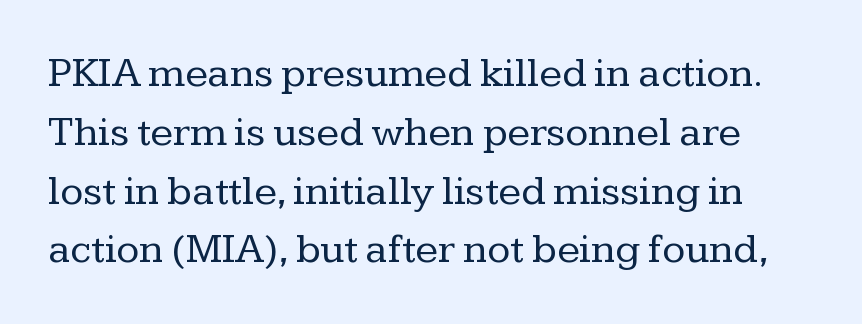
{"serif": "yes", "italic": "no", "bold": "no", "weight": "regular", "width": "normal", "stroke_contrast": "low", "x_height": "medium", "monospaced": "no", "underline": "no", "line_spacing": "normal", "line_spacing_ratio": 1.4, "letter_spacing": "normal", "letter_spacing_em": 0.0, "glyph_px": 42}
